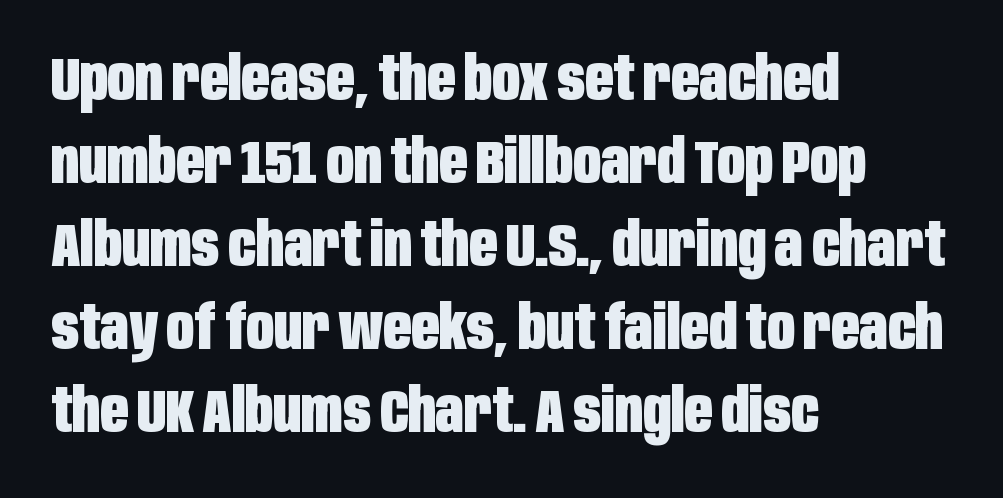
Q: Is the text bold? A: Yes.
Q: Is the text italic (slanted)? A: No, it is upright.
Q: Is the typeface a serif or a sans-serif typeface? A: Sans-serif.
Q: Is the text underlined? A: No.
Q: How is the paragraph aligned? A: Left-aligned.
Q: Is the spacing between letters normal or unusually wide? A: Normal.
Q: Is the spacing between lines tight, normal or loose? A: Normal.
Q: Width (condensed, normal, or wide)? A: Condensed.
Q: Stroke contrast? A: Low.
Q: x-height? A: Large.
Q: Monospaced? A: No.
